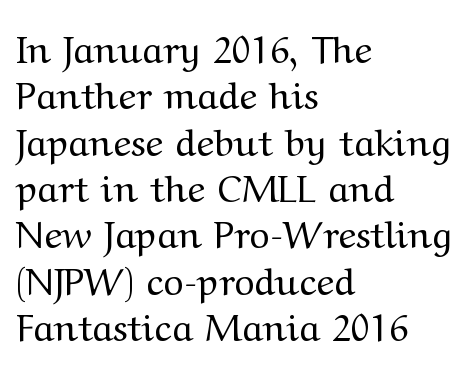
The image shows 38 px regular-weight, wide serif type, upright; set left-aligned, line spacing 1.22x, normal letter spacing, not underlined; medium stroke contrast and a medium x-height.
